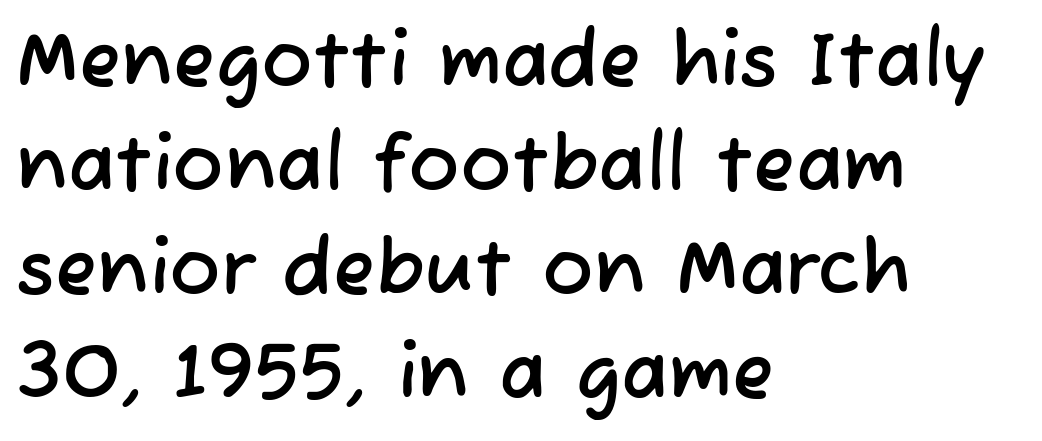
The image shows 77 px sans-serif type; set left-aligned, normal line spacing (1.35x), normal letter spacing, not underlined; low stroke contrast and a medium x-height.
